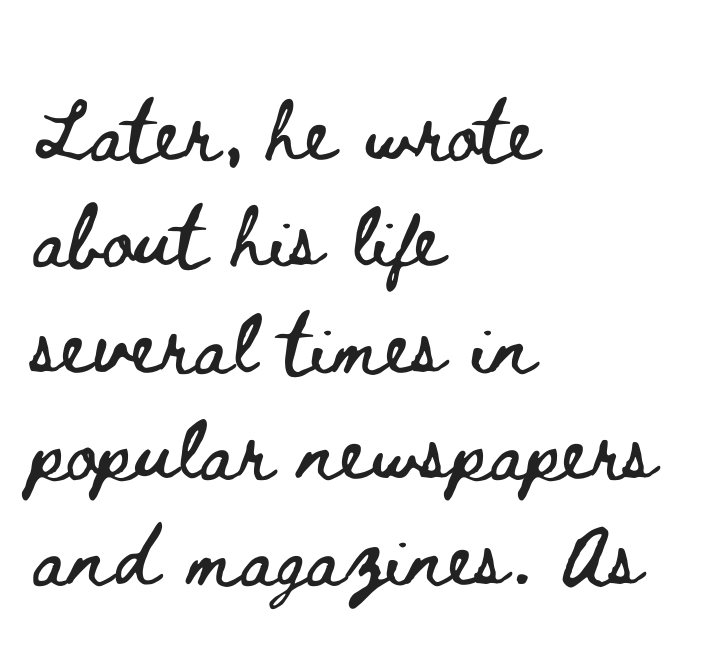
Here the designer chose a conventional face with non-uniform glyph widths. All the whitespace from short lines collects on the right. Type without underlining.
